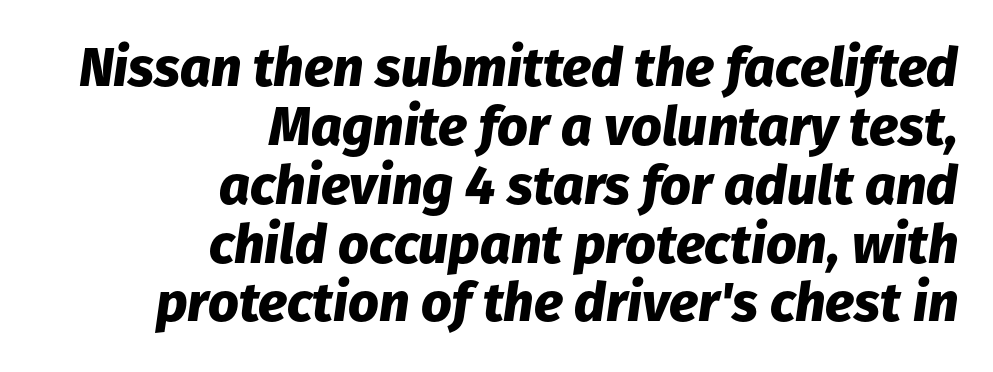
{"italic": "yes", "lean": "right", "slant_degrees": 8, "bold": "yes", "weight": "heavy", "width": "normal", "stroke_contrast": "low", "x_height": "medium", "monospaced": "no", "underline": "no", "align": "right", "line_spacing": "tight", "line_spacing_ratio": 1.09, "letter_spacing": "normal", "letter_spacing_em": 0.0, "glyph_px": 54}
